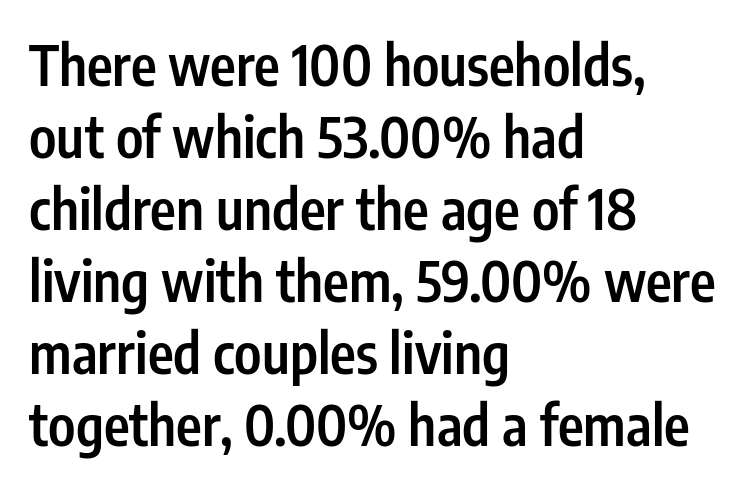
The image shows 55 px semibold, condensed sans-serif type, upright; set left-aligned, normal line spacing (1.31x), normal letter spacing, not underlined; low stroke contrast and a medium x-height.
